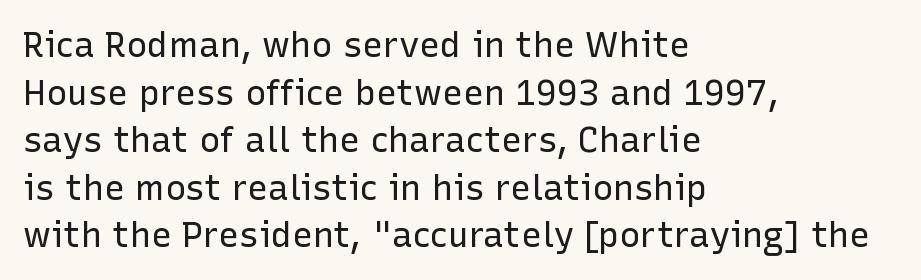
The image shows 35 px regular-weight sans-serif type, upright; set left-aligned, normal line spacing (1.36x), normal letter spacing, not underlined; low stroke contrast and a medium x-height.
